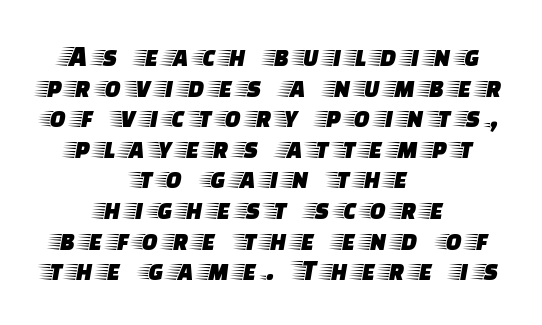
The letters carry serifs — small finishing strokes at the ends of their stems. The strip under each line holds only bare page. Whoever set this chose condensed vertical rhythm over breathing room. The passage shown has open, widely tracked lettering throughout. One-word summary of the alignment: center.
